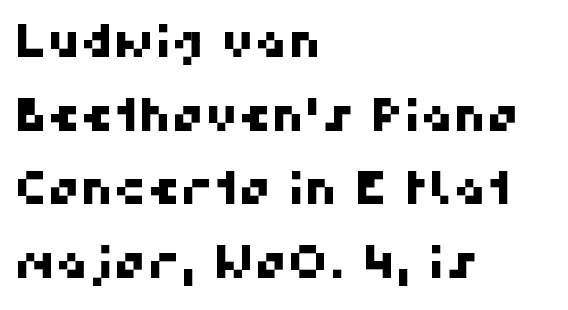
{"serif": "no", "width": "normal", "stroke_contrast": "high", "x_height": "medium", "monospaced": "no", "underline": "no", "align": "left", "line_spacing": "normal", "line_spacing_ratio": 1.6, "letter_spacing": "normal", "letter_spacing_em": 0.0, "glyph_px": 46}
